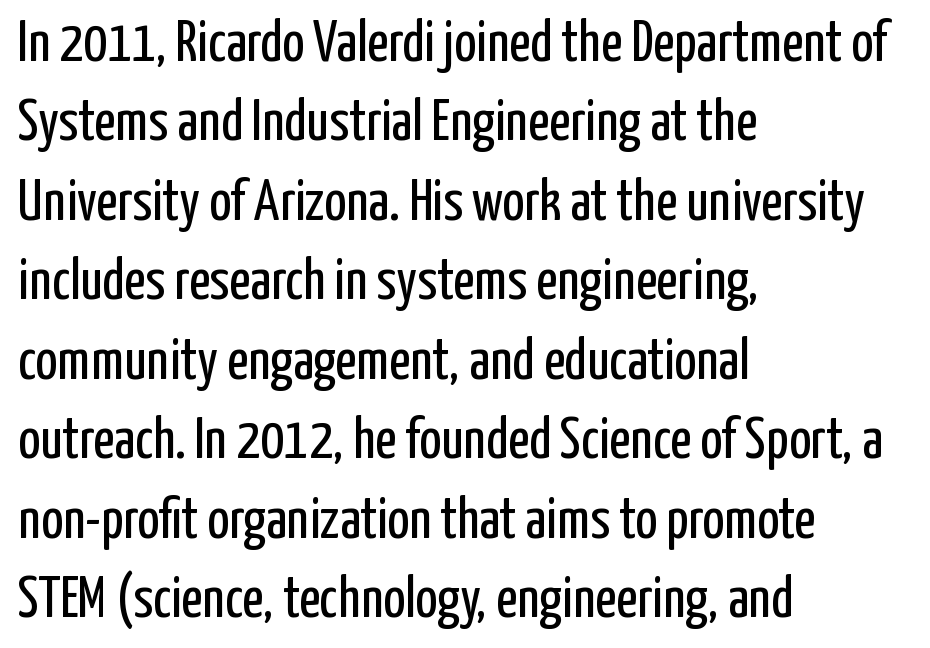
{"serif": "no", "italic": "no", "bold": "no", "weight": "regular", "width": "condensed", "stroke_contrast": "low", "x_height": "medium", "monospaced": "no", "underline": "no", "align": "left", "line_spacing": "normal", "line_spacing_ratio": 1.37, "letter_spacing": "normal", "letter_spacing_em": 0.0, "glyph_px": 58}
